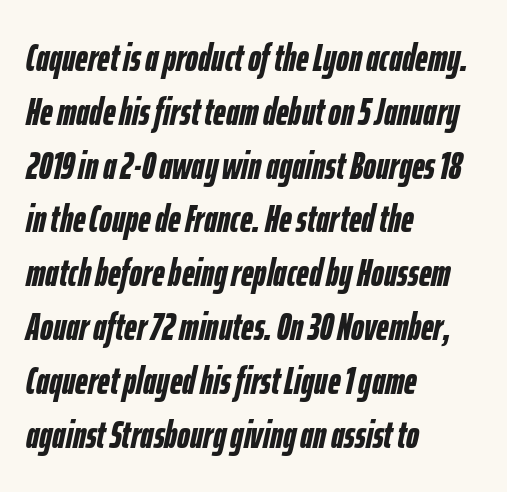
{"italic": "yes", "lean": "right", "slant_degrees": 12, "bold": "yes", "weight": "semibold", "width": "condensed", "stroke_contrast": "low", "x_height": "medium", "monospaced": "no", "underline": "no", "align": "left", "line_spacing": "normal", "line_spacing_ratio": 1.38, "letter_spacing": "normal", "letter_spacing_em": 0.0, "glyph_px": 39}
